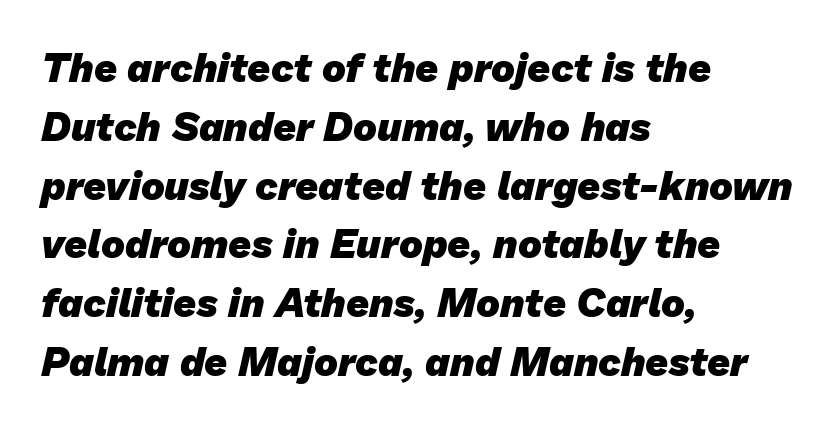
Q: Is the text bold? A: Yes.
Q: Is the typeface a serif or a sans-serif typeface? A: Sans-serif.
Q: Is the text underlined? A: No.
Q: How is the paragraph aligned? A: Left-aligned.
Q: Is the spacing between letters normal or unusually wide? A: Normal.
Q: Is the spacing between lines tight, normal or loose? A: Normal.
Q: Width (condensed, normal, or wide)? A: Normal.
Q: Stroke contrast? A: Low.
Q: x-height? A: Medium.
Q: Monospaced? A: No.
